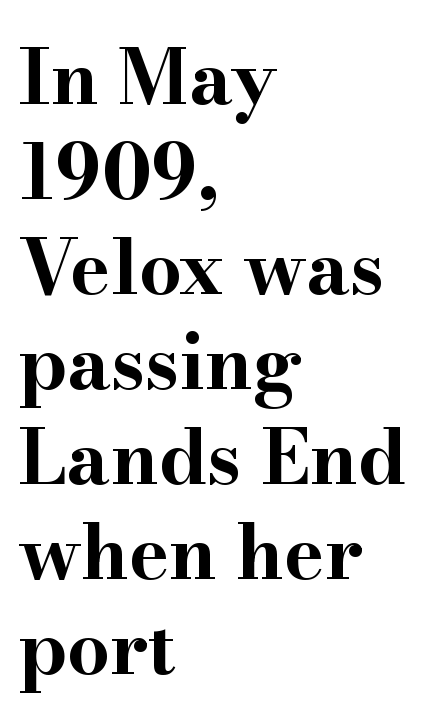
Q: Is the text bold? A: Yes.
Q: Is the text italic (slanted)? A: No, it is upright.
Q: Is the typeface a serif or a sans-serif typeface? A: Serif.
Q: Is the text underlined? A: No.
Q: How is the paragraph aligned? A: Left-aligned.
Q: Is the spacing between letters normal or unusually wide? A: Normal.
Q: Is the spacing between lines tight, normal or loose? A: Normal.
Q: Width (condensed, normal, or wide)? A: Wide.
Q: Stroke contrast? A: High.
Q: x-height? A: Small.
Q: Monospaced? A: No.
